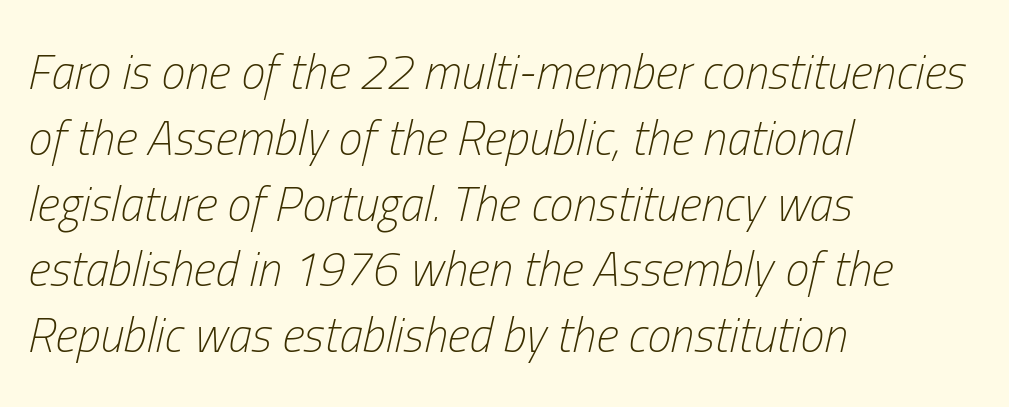
Q: Is the text bold? A: No.
Q: Is the text italic (slanted)? A: Yes, it leans right by about 13 degrees.
Q: Is the text underlined? A: No.
Q: How is the paragraph aligned? A: Left-aligned.
Q: Is the spacing between letters normal or unusually wide? A: Normal.
Q: Is the spacing between lines tight, normal or loose? A: Normal.
Q: Width (condensed, normal, or wide)? A: Condensed.
Q: Stroke contrast? A: Low.
Q: x-height? A: Medium.
Q: Monospaced? A: No.
